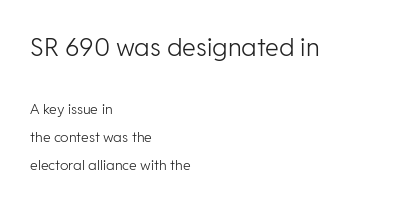
The image shows 25 px text type, upright; set left-aligned, loose line spacing (1.98x), normal letter spacing, not underlined; the first (top) block is 1.79x larger.
